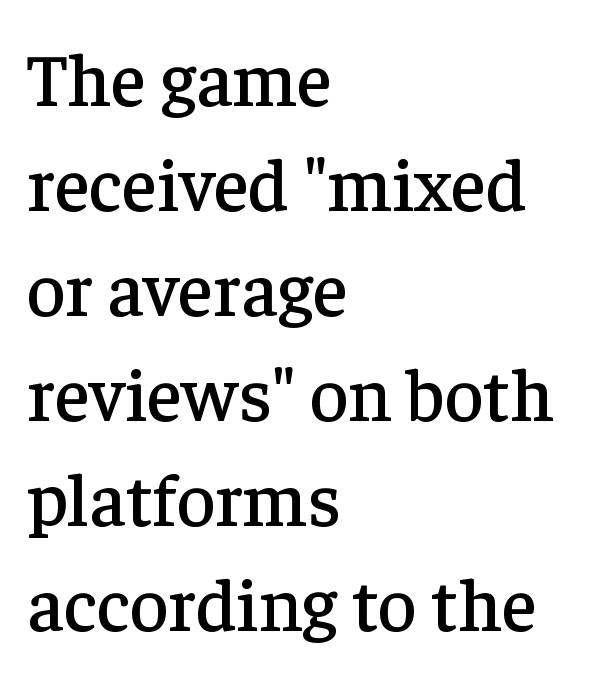
The letters carry serifs — small finishing strokes at the ends of their stems. Varying glyph widths throughout — classic text-font behaviour. What stands out about the letter spacing? Nothing — it is the standard amount. The paragraph has a hard left edge and a soft right edge. No italicization has been applied; the sample stays upright. Summary of vertical rhythm: regular, with standard interline spacing.
